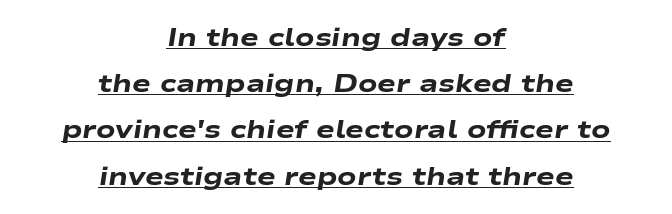
The image shows 25 px bold type, italic (leaning right); set centered, line spacing 1.85x, normal letter spacing, underlined.
